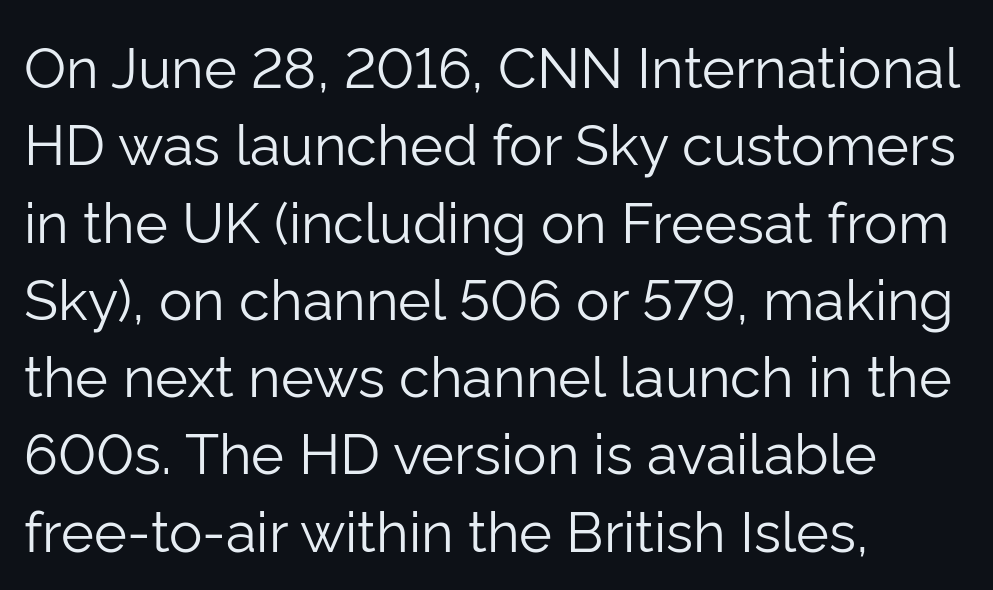
Q: Is the text bold? A: No.
Q: Is the text italic (slanted)? A: No, it is upright.
Q: Is the typeface a serif or a sans-serif typeface? A: Sans-serif.
Q: Is the text underlined? A: No.
Q: How is the paragraph aligned? A: Left-aligned.
Q: Is the spacing between letters normal or unusually wide? A: Normal.
Q: Is the spacing between lines tight, normal or loose? A: Normal.
Q: Width (condensed, normal, or wide)? A: Normal.
Q: Stroke contrast? A: Low.
Q: x-height? A: Medium.
Q: Monospaced? A: No.
